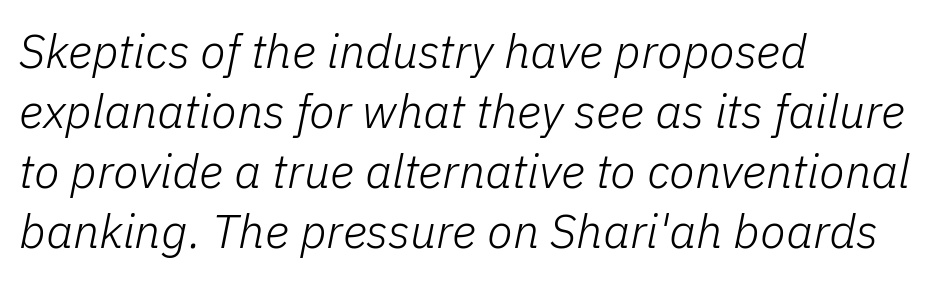
Note the varied advance widths — an 'i' is clearly narrower than an 'm'. The lines are quadded left. Stem width sits at or under what a default text font uses. Decoration check: the copy has no underline.
